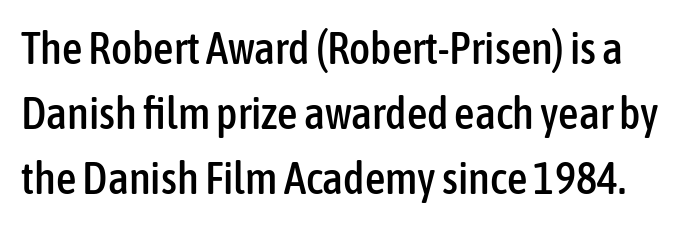
{"serif": "no", "italic": "no", "width": "condensed", "stroke_contrast": "low", "x_height": "medium", "monospaced": "no", "underline": "no", "line_spacing": "normal", "line_spacing_ratio": 1.45, "letter_spacing": "normal", "letter_spacing_em": 0.0, "glyph_px": 45}
